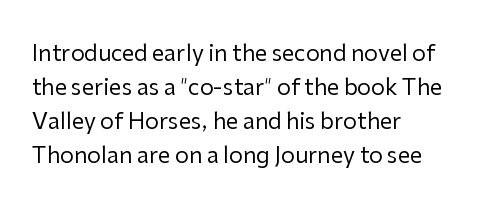
Q: Is the text bold? A: No.
Q: Is the text italic (slanted)? A: No, it is upright.
Q: Is the text underlined? A: No.
Q: How is the paragraph aligned? A: Left-aligned.
Q: Is the spacing between letters normal or unusually wide? A: Normal.
Q: Is the spacing between lines tight, normal or loose? A: Normal.
